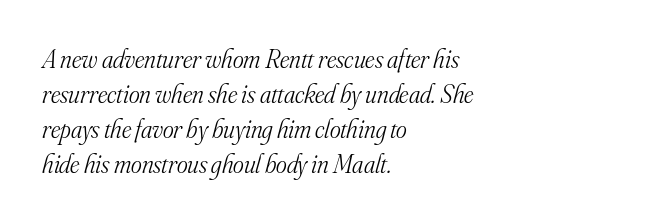
Q: Is the text bold? A: No.
Q: Is the text italic (slanted)? A: Yes, it leans right by about 16 degrees.
Q: Is the text underlined? A: No.
Q: How is the paragraph aligned? A: Left-aligned.
Q: Is the spacing between letters normal or unusually wide? A: Normal.
Q: Is the spacing between lines tight, normal or loose? A: Normal.
